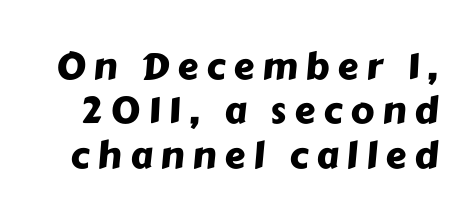
The image shows 37 px sans-serif type; set line spacing 1.2x, unusually wide letter spacing (+0.22 em), not underlined; low stroke contrast and a medium x-height.
